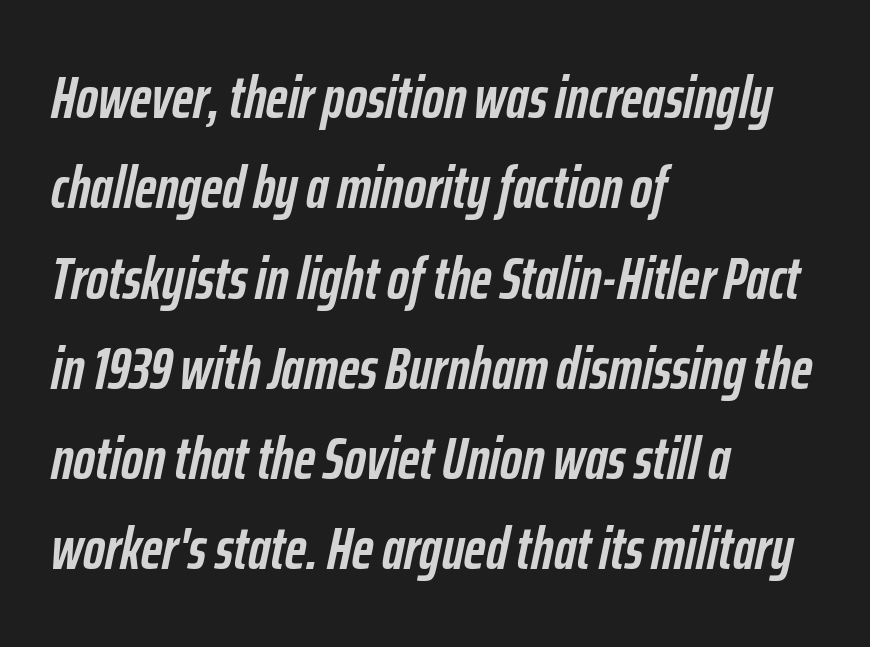
{"italic": "yes", "lean": "right", "slant_degrees": 12, "bold": "yes", "weight": "semibold", "width": "condensed", "stroke_contrast": "low", "x_height": "medium", "monospaced": "no", "underline": "no", "align": "left", "line_spacing": "normal", "line_spacing_ratio": 1.53, "letter_spacing": "normal", "letter_spacing_em": 0.0, "glyph_px": 59}
